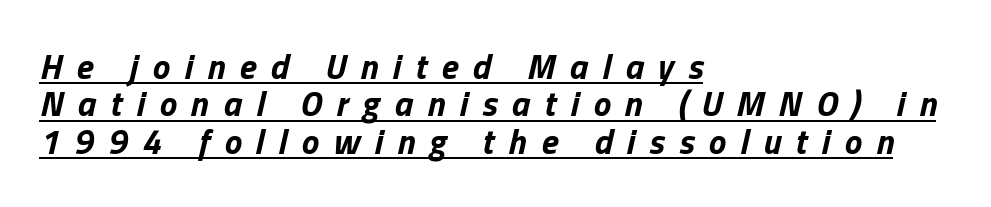
The image shows 35 px bold type, italic (leaning right); set left-aligned, tight line spacing (1.07x), unusually wide letter spacing (+0.41 em), underlined; low stroke contrast and a medium x-height.
